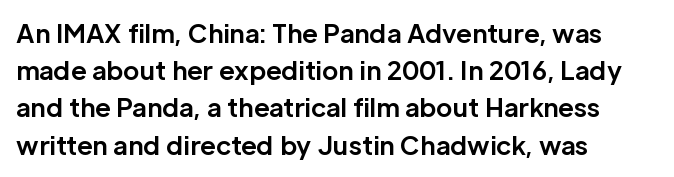
Italic: no, the glyphs are upright roman. Weight: bold. A typesetter would call this zero additional tracking. Does the copy run flush right? No — it runs flush left. In terms of leading, this rendering sits right in the middle. Quick note: underline off.
